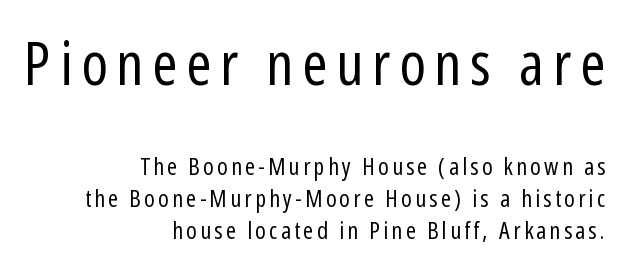
Q: Is the text bold? A: No.
Q: Is the text italic (slanted)? A: No, it is upright.
Q: Is the typeface a serif or a sans-serif typeface? A: Sans-serif.
Q: Is the text underlined? A: No.
Q: How is the paragraph aligned? A: Right-aligned.
Q: Is the spacing between lines tight, normal or loose? A: Normal.
Q: Which block of text is set in a larger size, the first (top) or the second (bottom)? A: The first (top) one.
Q: Width (condensed, normal, or wide)? A: Condensed.
Q: Stroke contrast? A: Low.
Q: x-height? A: Medium.
Q: Monospaced? A: No.
